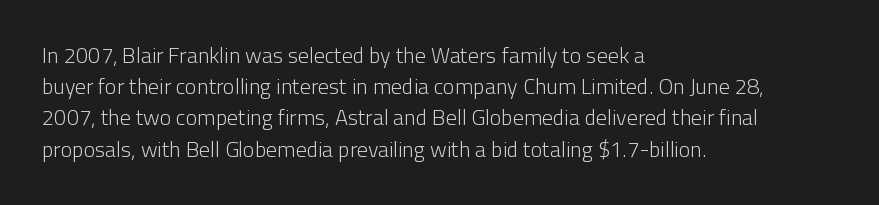
{"italic": "no", "bold": "no", "underline": "no", "align": "left", "line_spacing": "normal", "line_spacing_ratio": 1.42, "letter_spacing": "normal", "letter_spacing_em": 0.0, "glyph_px": 22}
